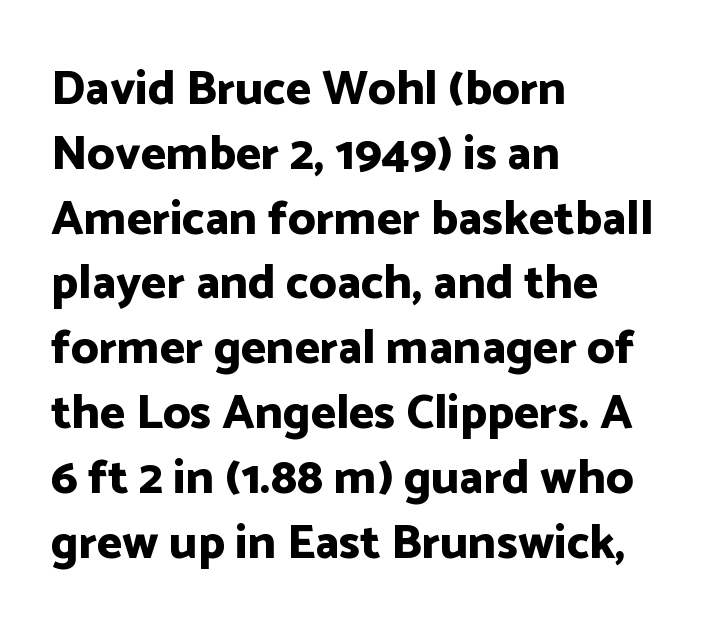
{"serif": "no", "italic": "no", "bold": "yes", "weight": "bold", "width": "normal", "stroke_contrast": "low", "x_height": "medium", "monospaced": "no", "underline": "no", "align": "left", "line_spacing": "normal", "line_spacing_ratio": 1.35, "letter_spacing": "normal", "letter_spacing_em": 0.0, "glyph_px": 48}
